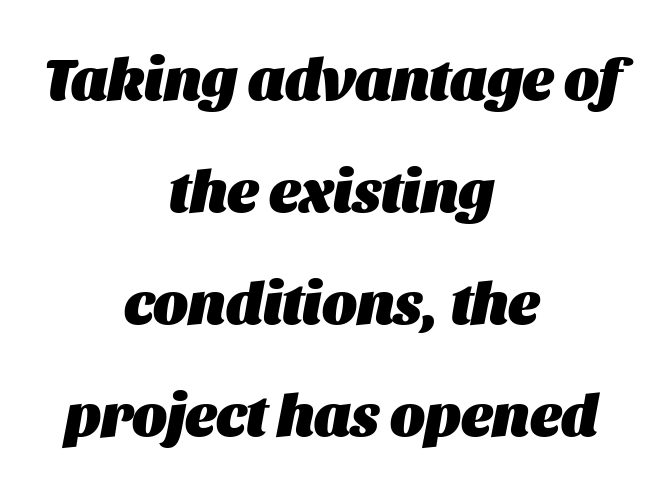
Q: Is the text bold? A: Yes.
Q: Is the text italic (slanted)? A: Yes, it leans right by about 11 degrees.
Q: Is the text underlined? A: No.
Q: How is the paragraph aligned? A: Centered.
Q: Is the spacing between letters normal or unusually wide? A: Normal.
Q: Is the spacing between lines tight, normal or loose? A: Loose.
Q: Width (condensed, normal, or wide)? A: Normal.
Q: Stroke contrast? A: Medium.
Q: x-height? A: Large.
Q: Monospaced? A: No.
